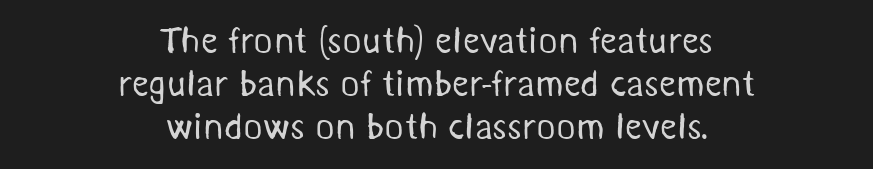
Q: Is the text bold? A: No.
Q: Is the typeface a serif or a sans-serif typeface? A: Sans-serif.
Q: Is the text underlined? A: No.
Q: How is the paragraph aligned? A: Centered.
Q: Is the spacing between letters normal or unusually wide? A: Normal.
Q: Width (condensed, normal, or wide)? A: Normal.
Q: Stroke contrast? A: Medium.
Q: x-height? A: Medium.
Q: Monospaced? A: No.
